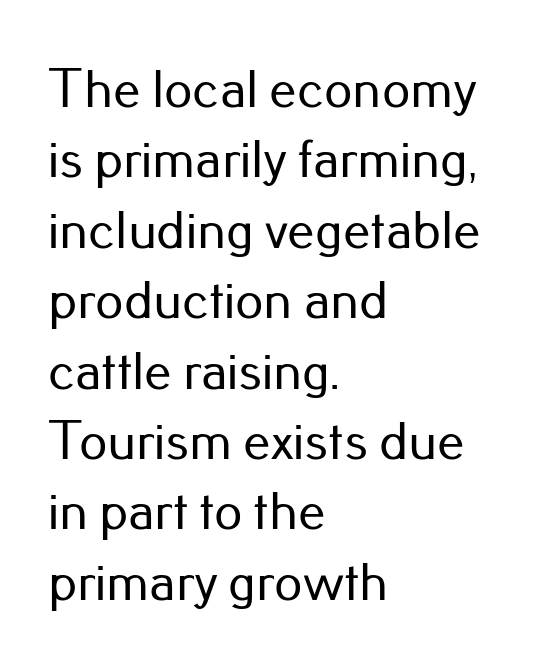
The image shows 55 px sans-serif type, upright; set left-aligned, normal line spacing (1.28x), normal letter spacing, not underlined; low stroke contrast and a small x-height.
